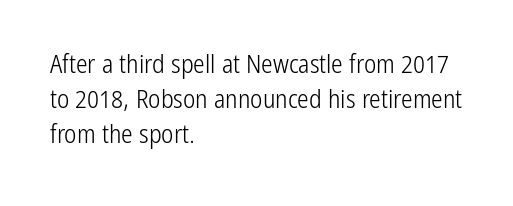
Q: Is the text bold? A: No.
Q: Is the text italic (slanted)? A: No, it is upright.
Q: Is the text underlined? A: No.
Q: How is the paragraph aligned? A: Left-aligned.
Q: Is the spacing between letters normal or unusually wide? A: Normal.
Q: Is the spacing between lines tight, normal or loose? A: Normal.
